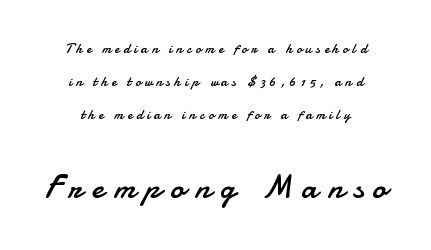
The horizontal fit of the characters is loose and conspicuously gappy. Look at the glyph heights: the lower group is clearly the bigger setting. The setting favours the middle, as headings and verse often do.
